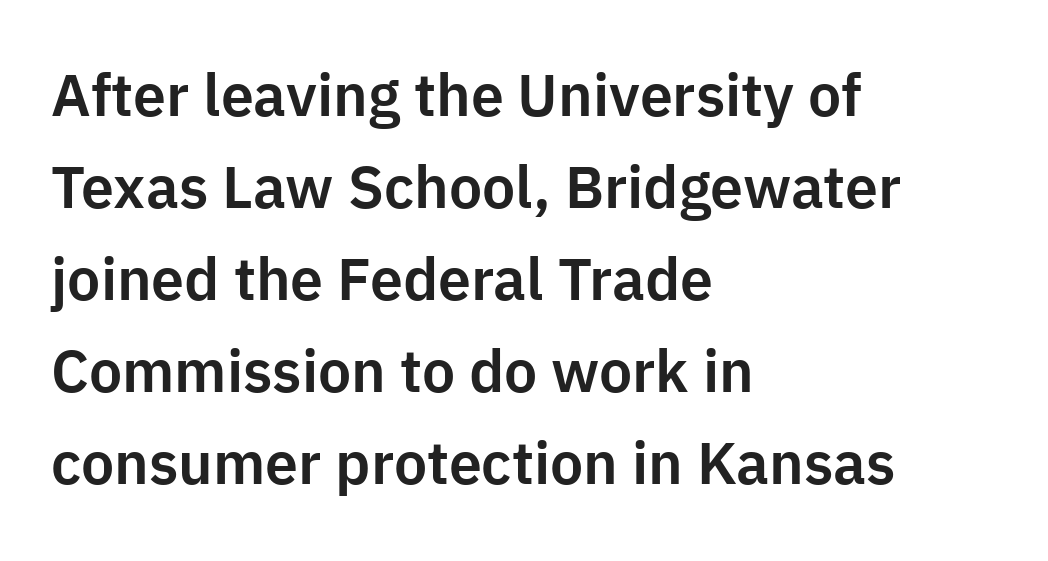
The lettering stays uniformly vertical, giving the passage a roman look. The passage shown stacks its lines at a standard gap. Underlining? Definitely not there. The typesetter chose a ragged-right arrangement here. Here the glyphs are tracked normally, forming tight word shapes. The rendering shows plain stroke endings on the letterforms — a sans-serif design.
